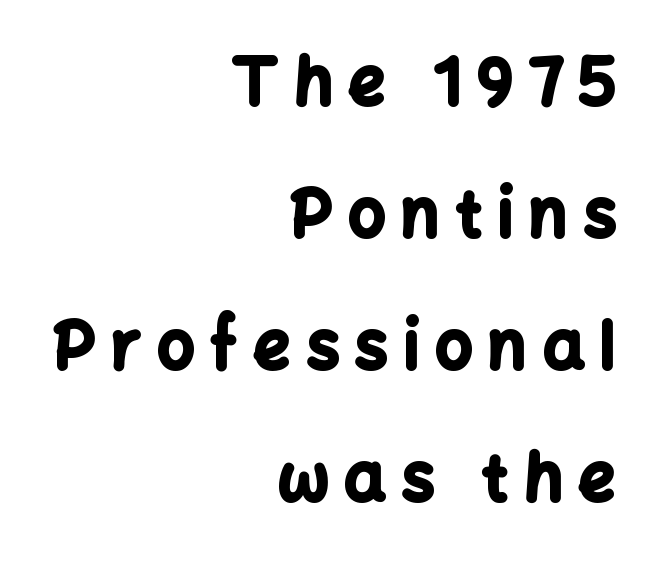
The image shows 65 px bold sans-serif type, upright; set right-aligned, loose line spacing (2.03x), unusually wide letter spacing (+0.25 em), not underlined; low stroke contrast and a medium x-height.
